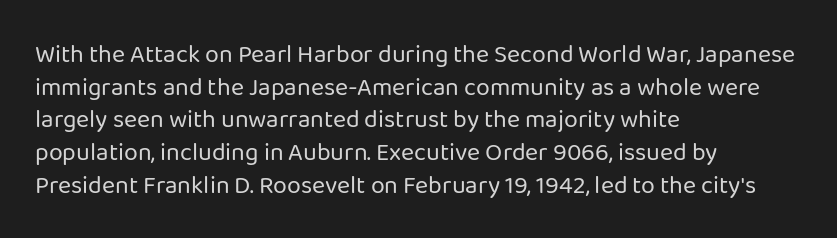
What's the leading like? Ordinary, nothing unusual. The passage shown has conventional tracking throughout. The typography opts for an upright posture over an oblique one. The passage is arranged the way most books set body copy — flush left.
